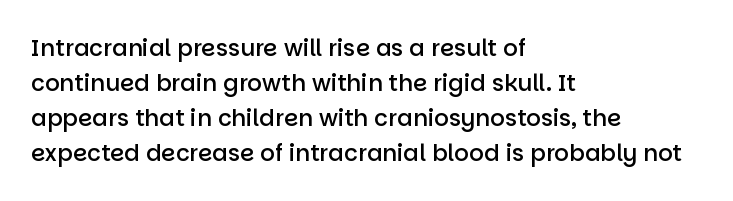
The image shows 23 px text type, upright; set left-aligned, normal line spacing (1.52x), normal letter spacing, not underlined.
